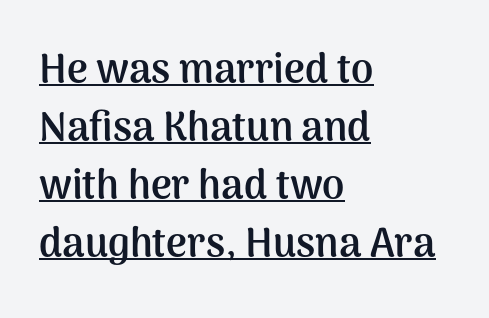
Posture: upright roman. Pretty heavy lettering here — definitely bold. Leftover space on each line is placed entirely after the last word. Spacing verdict: proportional, widths tailored to each character.
